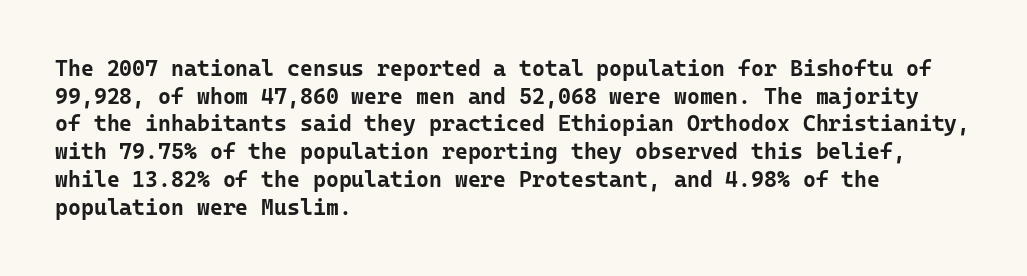
{"italic": "no", "bold": "yes", "underline": "no", "align": "left", "line_spacing": "normal", "line_spacing_ratio": 1.26, "letter_spacing": "normal", "letter_spacing_em": 0.0, "glyph_px": 22}
